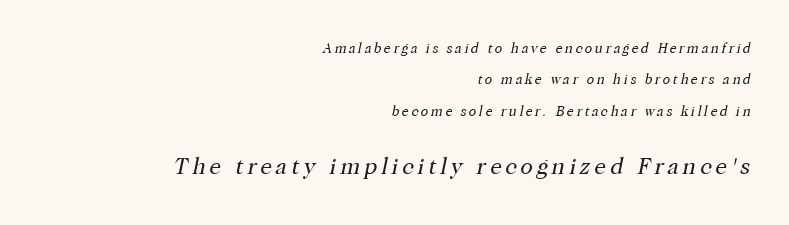
The image shows 23 px text type, italic (leaning right); set right-aligned, loose line spacing (2.24x), not underlined; the second (bottom) block is 1.64x larger.
